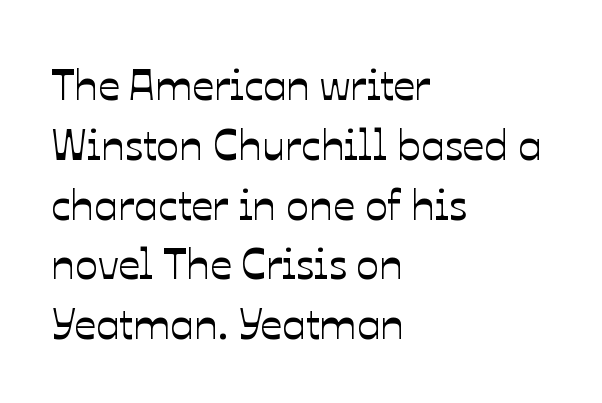
{"italic": "no", "width": "normal", "stroke_contrast": "low", "x_height": "medium", "monospaced": "no", "underline": "no", "align": "left", "line_spacing": "normal", "line_spacing_ratio": 1.39, "letter_spacing": "normal", "letter_spacing_em": 0.0, "glyph_px": 43}
